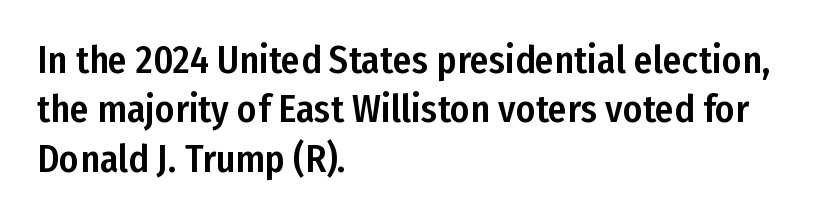
The letters stand upright; this is a roman face. This rendering uses left alignment, leaving the right contour irregular. Note the varied advance widths — an 'i' is clearly narrower than an 'm'. Decoration check: the copy has no underline.
